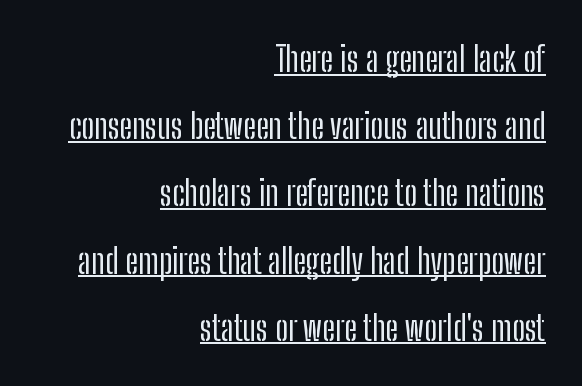
Summary of vertical rhythm: relaxed, with wide interline spacing. This sample has the flowing, uneven cadence of proportional lettering. Posture: straight, roman, zero tilt. Somebody hit Ctrl+U on this one — the words are underlined.
